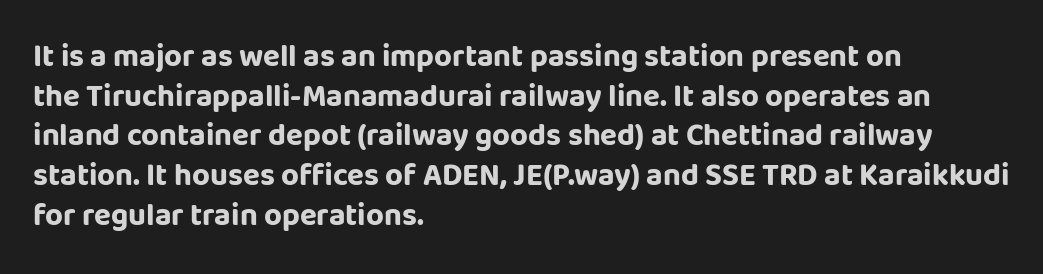
The image shows 31 px bold sans-serif type, upright; set left-aligned, normal line spacing (1.28x), normal letter spacing, not underlined; low stroke contrast and a large x-height.
